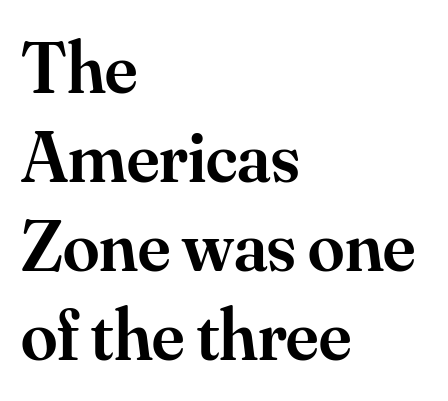
{"serif": "yes", "italic": "no", "bold": "semi", "weight": "semibold", "width": "normal", "stroke_contrast": "medium", "x_height": "small", "monospaced": "no", "underline": "no", "align": "left", "line_spacing_ratio": 1.22, "letter_spacing": "normal", "letter_spacing_em": 0.0, "glyph_px": 73}
